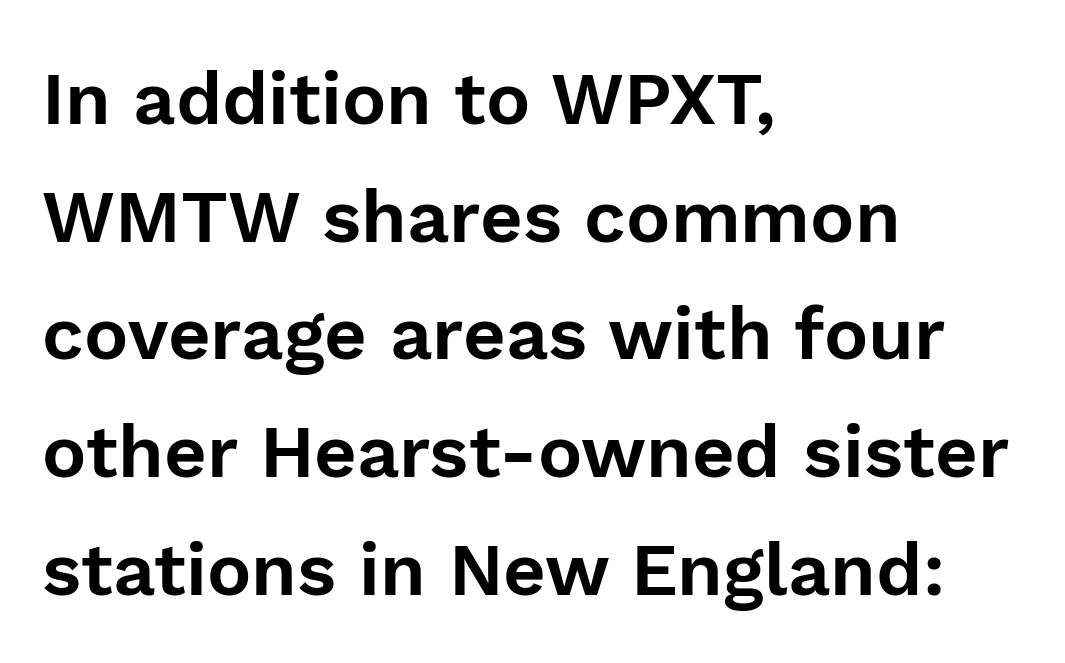
{"serif": "no", "italic": "no", "width": "normal", "stroke_contrast": "low", "x_height": "medium", "monospaced": "no", "underline": "no", "align": "left", "line_spacing": "normal", "line_spacing_ratio": 1.59, "letter_spacing": "normal", "letter_spacing_em": 0.0, "glyph_px": 74}
